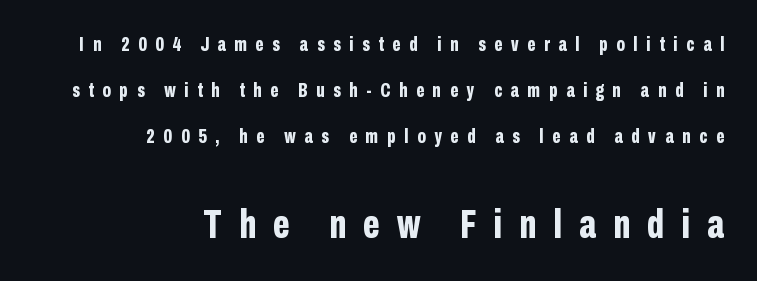
The composition opens small and finishes big. Posture: straight, roman, zero tilt. The gap between lines stays unmarked. Heavy, bold letterforms.
